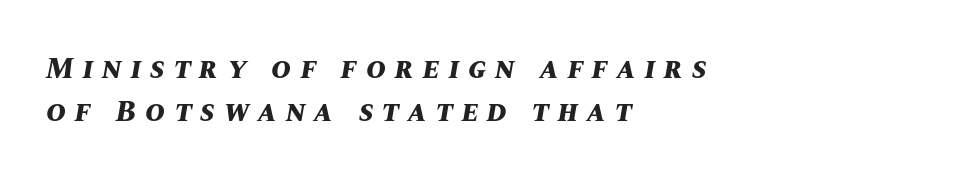
{"italic": "yes", "lean": "right", "slant_degrees": 10, "bold": "yes", "weight": "bold", "width": "normal", "stroke_contrast": "medium", "x_height": "large", "monospaced": "no", "underline": "no", "align": "left", "line_spacing": "normal", "line_spacing_ratio": 1.43, "letter_spacing": "wide", "letter_spacing_em": 0.3, "glyph_px": 30}
